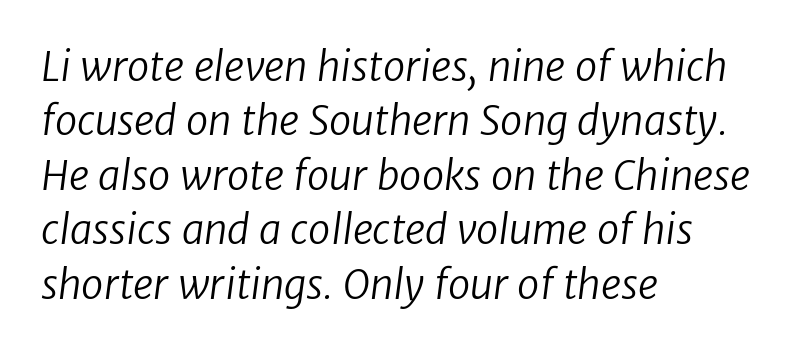
Q: Is the text bold? A: No.
Q: Is the typeface a serif or a sans-serif typeface? A: Sans-serif.
Q: Is the text underlined? A: No.
Q: How is the paragraph aligned? A: Left-aligned.
Q: Is the spacing between letters normal or unusually wide? A: Normal.
Q: Is the spacing between lines tight, normal or loose? A: Normal.
Q: Width (condensed, normal, or wide)? A: Normal.
Q: Stroke contrast? A: Low.
Q: x-height? A: Medium.
Q: Monospaced? A: No.
